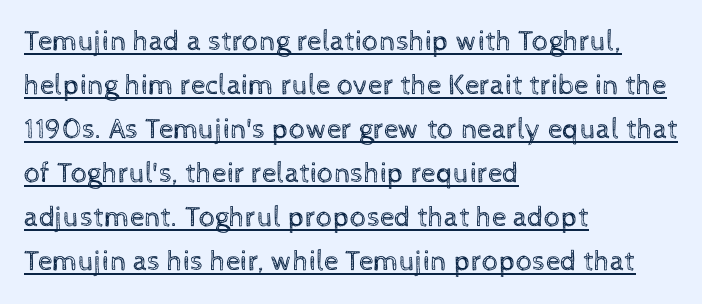
This sample keeps an unexceptional amount of space between lines. Glance below the letters and you will spot a drawn line. Here the glyphs are tracked normally, forming tight word shapes. A quiet, ordinary-to-light weight characterises the typeface. Looks like regular typesetting: each glyph gets only the width it needs.
